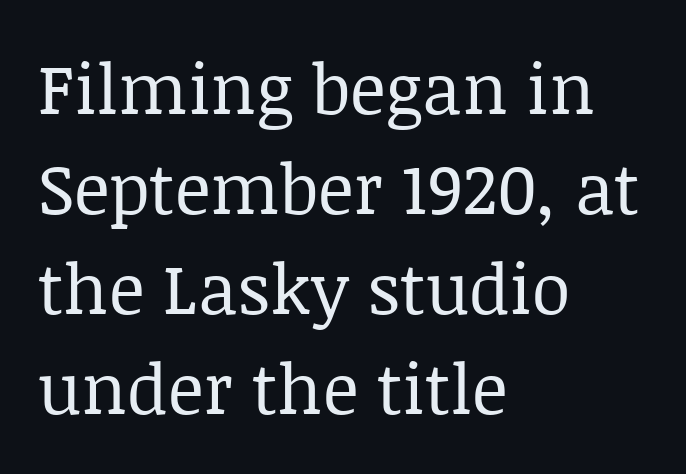
Q: Is the text bold? A: No.
Q: Is the text italic (slanted)? A: No, it is upright.
Q: Is the typeface a serif or a sans-serif typeface? A: Serif.
Q: Is the text underlined? A: No.
Q: How is the paragraph aligned? A: Left-aligned.
Q: Is the spacing between letters normal or unusually wide? A: Normal.
Q: Is the spacing between lines tight, normal or loose? A: Normal.
Q: Width (condensed, normal, or wide)? A: Normal.
Q: Stroke contrast? A: Low.
Q: x-height? A: Large.
Q: Monospaced? A: No.
